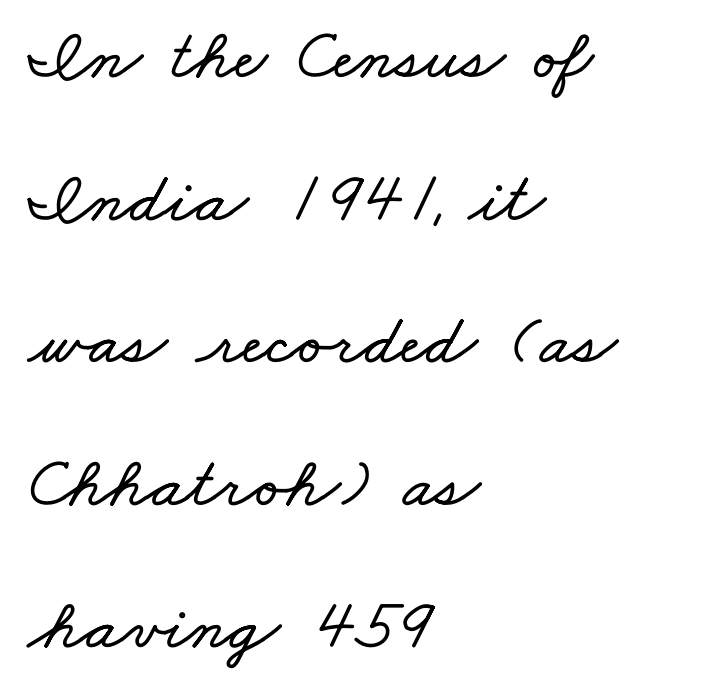
Q: Is the text underlined? A: No.
Q: How is the paragraph aligned? A: Left-aligned.
Q: Is the spacing between letters normal or unusually wide? A: Normal.
Q: Is the spacing between lines tight, normal or loose? A: Loose.
Q: Width (condensed, normal, or wide)? A: Wide.
Q: Stroke contrast? A: Low.
Q: x-height? A: Small.
Q: Monospaced? A: No.
